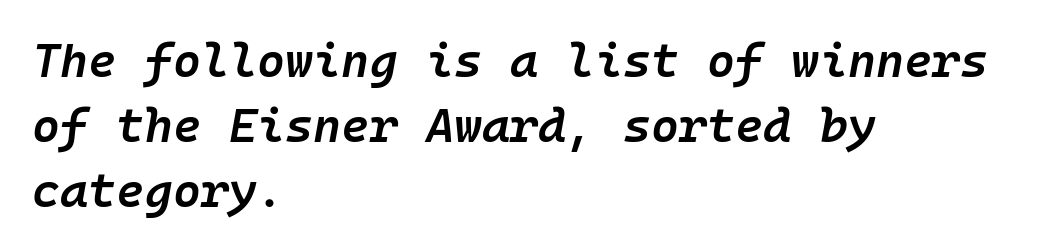
Q: Is the text bold? A: Semi-bold.
Q: Is the text italic (slanted)? A: Yes, it leans right by about 10 degrees.
Q: Is the text underlined? A: No.
Q: How is the paragraph aligned? A: Left-aligned.
Q: Is the spacing between letters normal or unusually wide? A: Normal.
Q: Is the spacing between lines tight, normal or loose? A: Normal.
Q: Width (condensed, normal, or wide)? A: Normal.
Q: Stroke contrast? A: Low.
Q: x-height? A: Medium.
Q: Monospaced? A: Yes.
